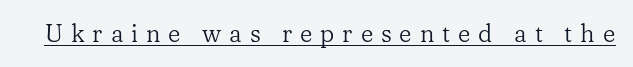
Beneath each row of characters lies a ruled line. The typesetting does not lean heavy: it is not bold. The specimen reads as upright at a glance. How are the letters spaced? Widely, with obvious added tracking.
